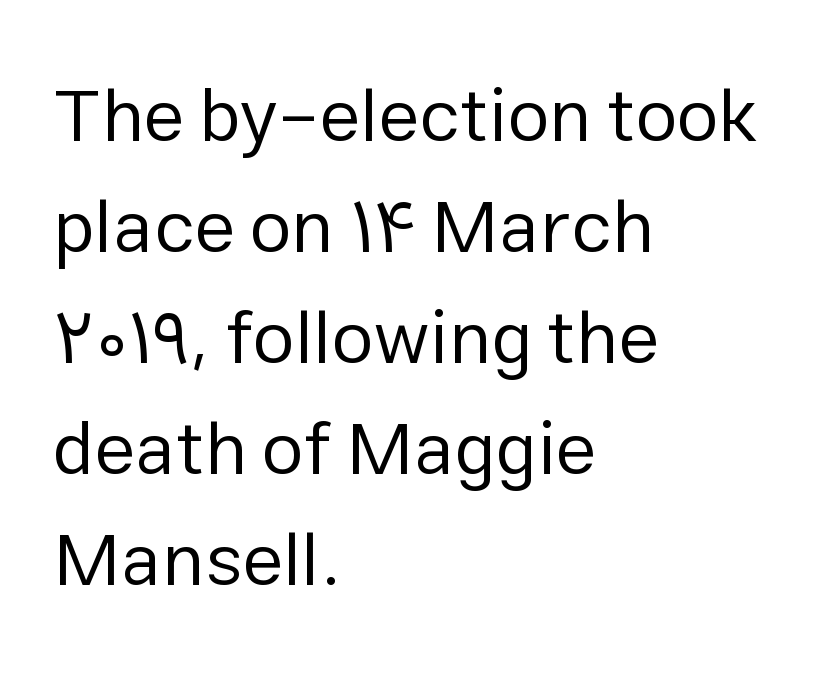
{"serif": "no", "italic": "no", "bold": "no", "weight": "regular", "width": "normal", "stroke_contrast": "low", "x_height": "medium", "monospaced": "no", "underline": "no", "align": "left", "line_spacing": "normal", "line_spacing_ratio": 1.48, "letter_spacing": "normal", "letter_spacing_em": 0.0, "glyph_px": 75}
